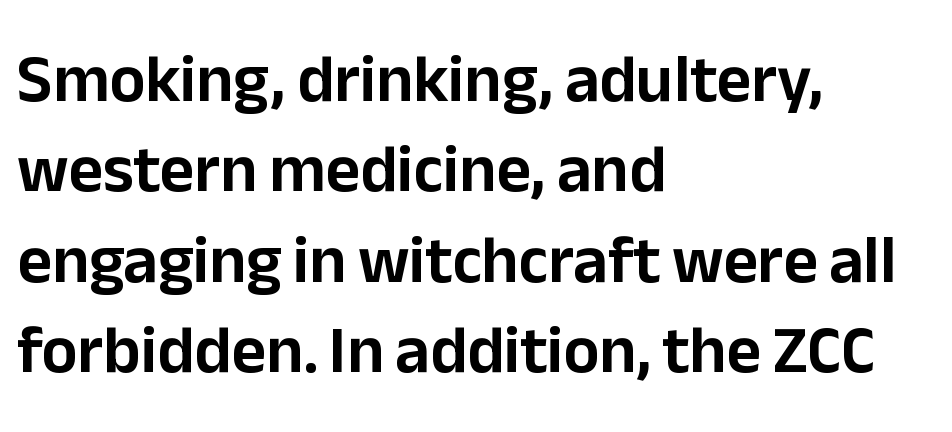
The image shows 67 px sans-serif type, upright; set left-aligned, normal line spacing (1.35x), normal letter spacing, not underlined; low stroke contrast and a medium x-height.
